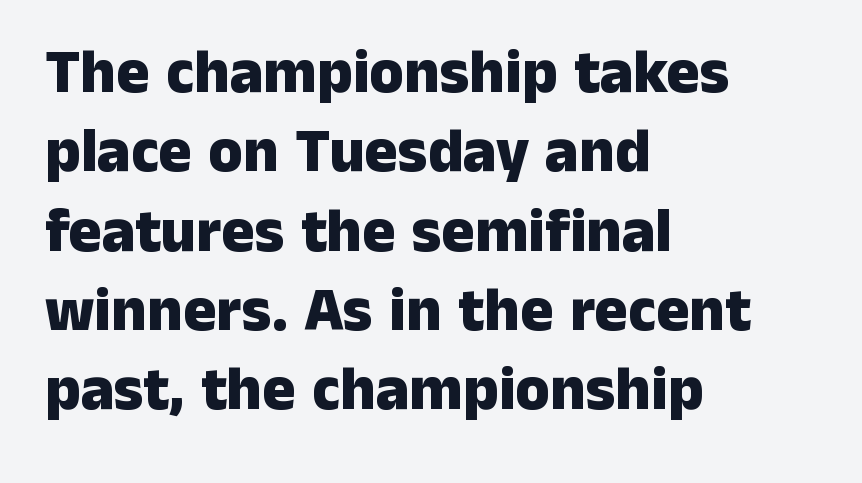
{"serif": "no", "italic": "no", "bold": "yes", "weight": "heavy", "width": "normal", "stroke_contrast": "low", "x_height": "medium", "monospaced": "no", "underline": "no", "align": "left", "line_spacing": "normal", "line_spacing_ratio": 1.28, "letter_spacing": "normal", "letter_spacing_em": 0.0, "glyph_px": 62}
